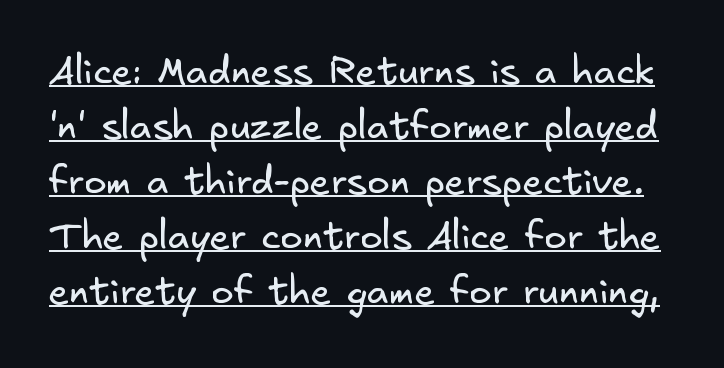
The image shows 38 px regular-weight sans-serif type; set normal line spacing (1.45x), normal letter spacing, underlined; low stroke contrast and a small x-height.
